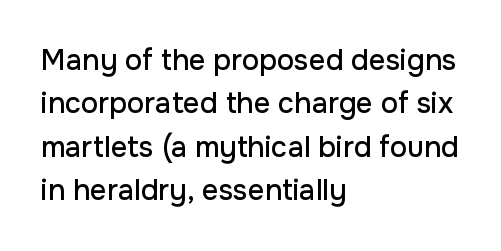
The image shows 29 px sans-serif type, upright; set left-aligned, normal line spacing (1.5x), normal letter spacing, not underlined; low stroke contrast and a medium x-height.
